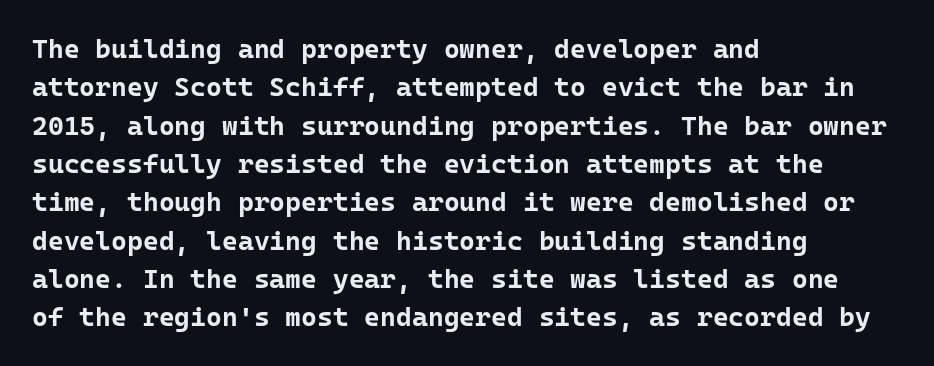
The image shows 27 px bold type, upright; set left-aligned, normal line spacing (1.42x), normal letter spacing, not underlined.
